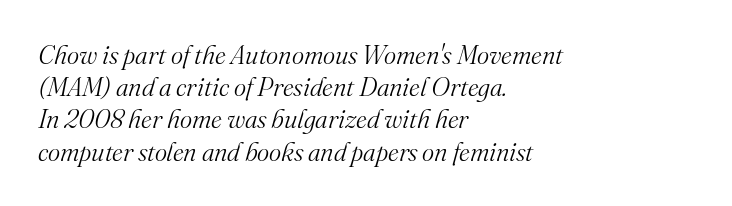
Q: Is the text bold? A: No.
Q: Is the text italic (slanted)? A: Yes, it leans right by about 16 degrees.
Q: Is the text underlined? A: No.
Q: How is the paragraph aligned? A: Left-aligned.
Q: Is the spacing between letters normal or unusually wide? A: Normal.
